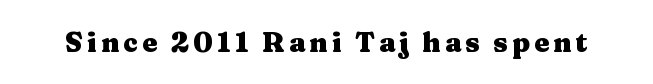
{"italic": "no", "bold": "yes", "underline": "no", "glyph_px": 27}
